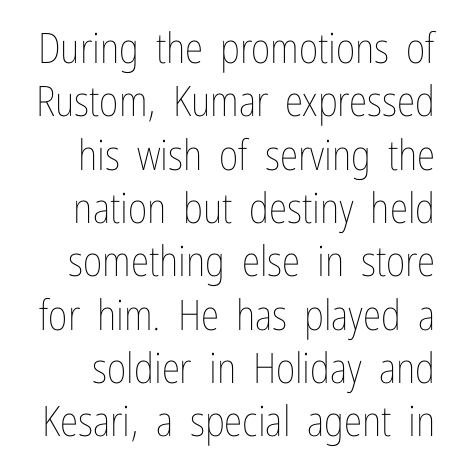
The image shows 42 px thin, condensed type, upright; set normal line spacing (1.27x), normal letter spacing, not underlined; low stroke contrast and a medium x-height.
